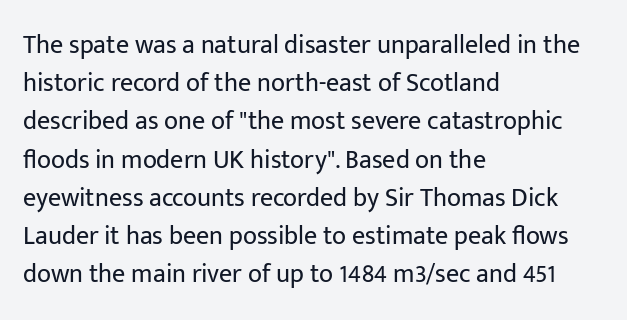
{"italic": "no", "bold": "no", "underline": "no", "align": "left", "line_spacing": "normal", "line_spacing_ratio": 1.47, "letter_spacing": "normal", "letter_spacing_em": 0.0, "glyph_px": 26}
